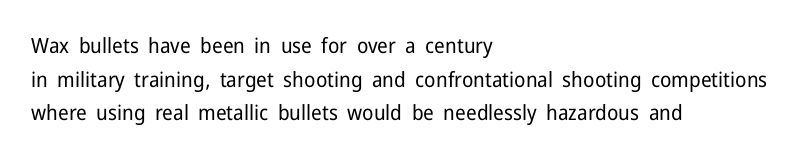
The image shows 21 px text type, upright; set left-aligned, normal line spacing (1.6x), normal letter spacing, not underlined.
